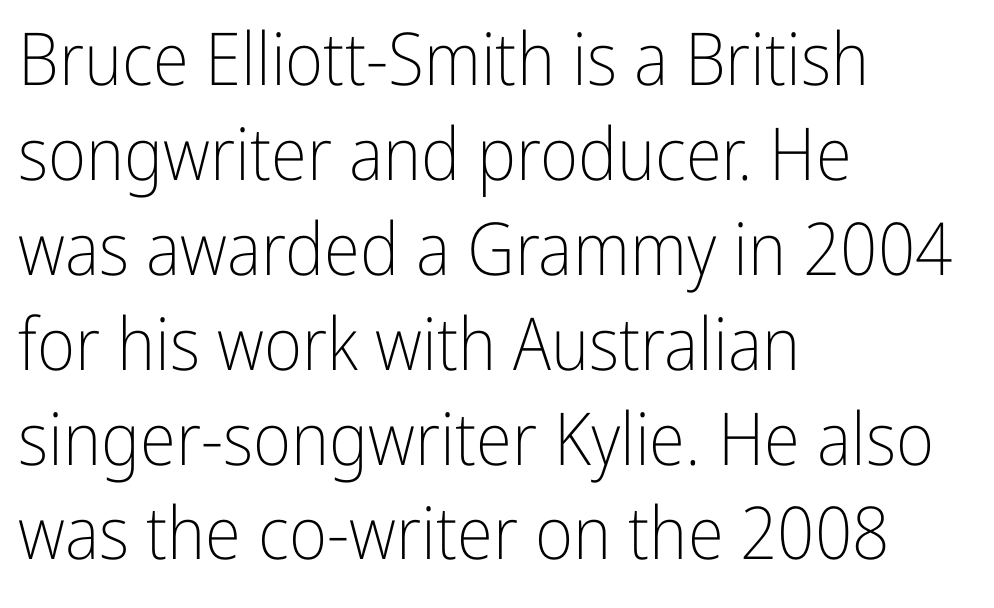
The image shows 73 px light, condensed sans-serif type, upright; set left-aligned, normal line spacing (1.3x), normal letter spacing, not underlined; low stroke contrast and a medium x-height.
